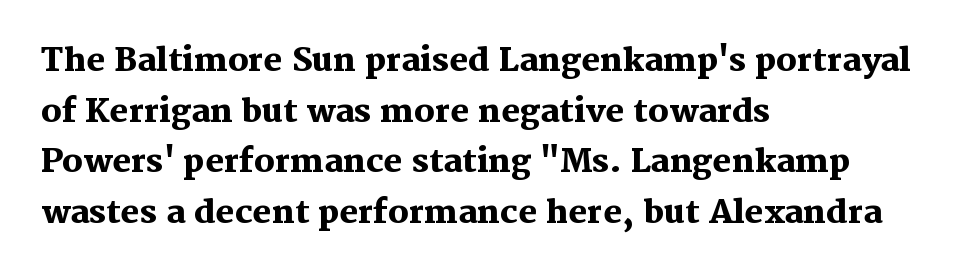
The image shows 32 px heavy serif type, upright; set left-aligned, normal line spacing (1.58x), normal letter spacing, not underlined; medium stroke contrast and a medium x-height.
